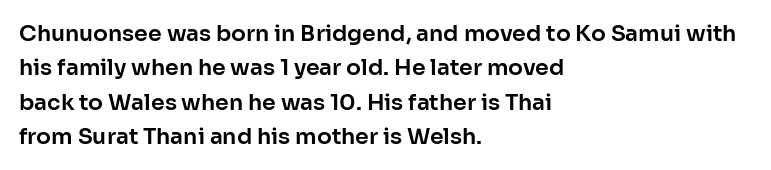
Teacher's note: observe the even left margin — that is flush-left alignment. The passage shown has conventional tracking throughout. It's the straight-up-and-down kind of type. The block of text has a typical density, with ordinary space between rows. The area under the type is left untouched.
